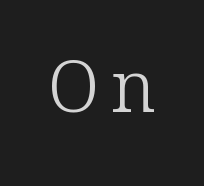
Q: Is the text bold? A: No.
Q: Is the text italic (slanted)? A: No, it is upright.
Q: Is the typeface a serif or a sans-serif typeface? A: Serif.
Q: Is the text underlined? A: No.
Q: Width (condensed, normal, or wide)? A: Normal.
Q: Stroke contrast? A: Low.
Q: x-height? A: Medium.
Q: Monospaced? A: No.
